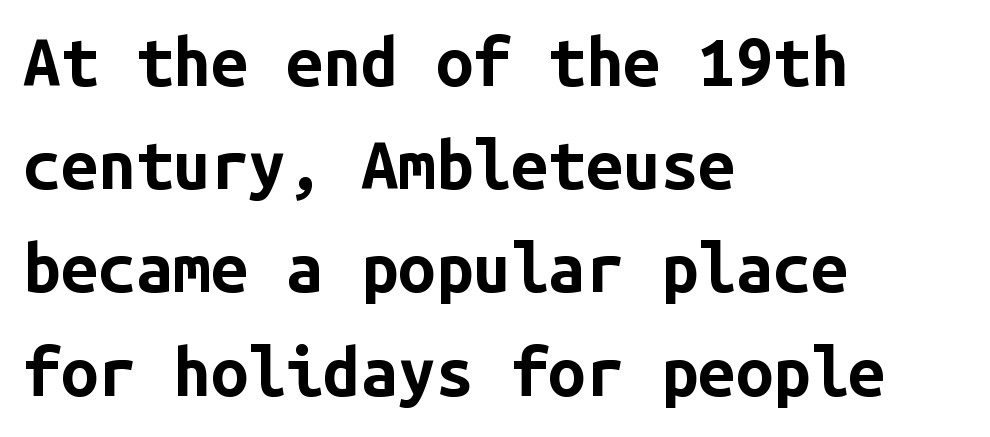
{"serif": "no", "italic": "no", "bold": "yes", "weight": "bold", "width": "normal", "stroke_contrast": "low", "x_height": "medium", "monospaced": "yes", "underline": "no", "align": "left", "line_spacing": "normal", "line_spacing_ratio": 1.54, "letter_spacing": "normal", "letter_spacing_em": 0.0, "glyph_px": 67}
